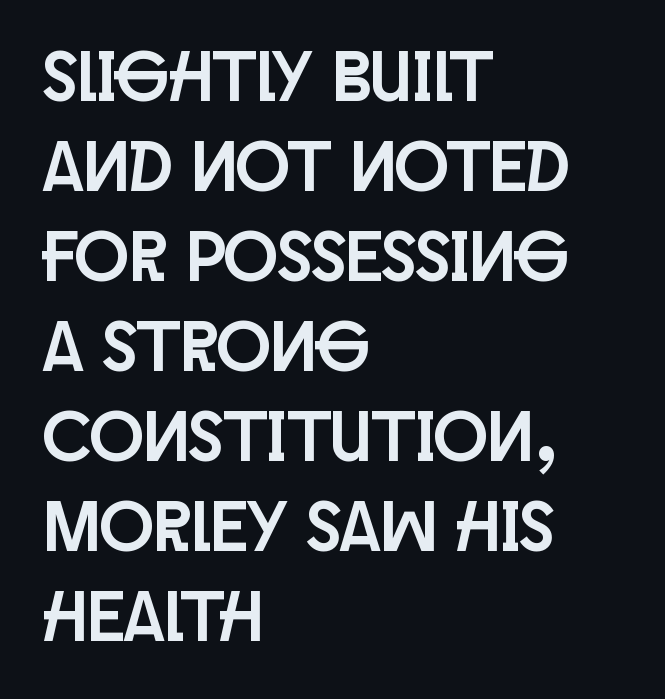
Think of a printed novel: that variable character pitch is what you see here. Descender tails drop into unmarked territory. Posture: vertical. Here the glyphs are tracked normally, forming tight word shapes.
